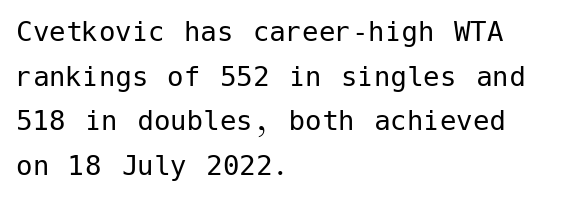
The image shows 33 px regular-weight sans-serif type, upright; set left-aligned, normal line spacing (1.35x), normal letter spacing, not underlined; low stroke contrast and a medium x-height.
